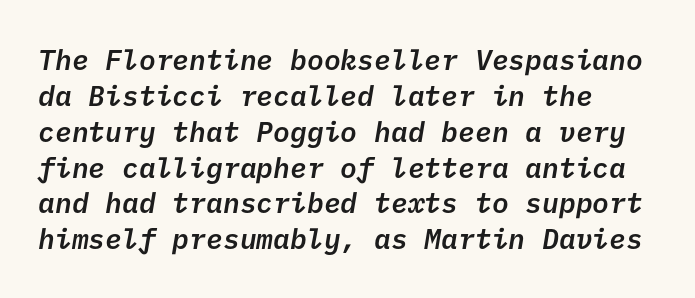
The image shows 28 px semibold sans-serif type; set left-aligned, normal line spacing (1.28x), normal letter spacing, not underlined; low stroke contrast and a medium x-height.
